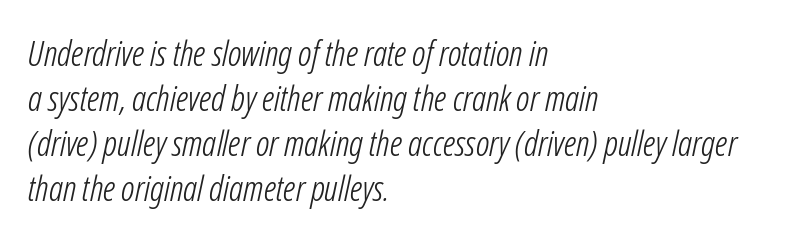
The image shows 35 px light, condensed type, italic (leaning right); set left-aligned, normal line spacing (1.29x), normal letter spacing, not underlined; low stroke contrast and a medium x-height.
